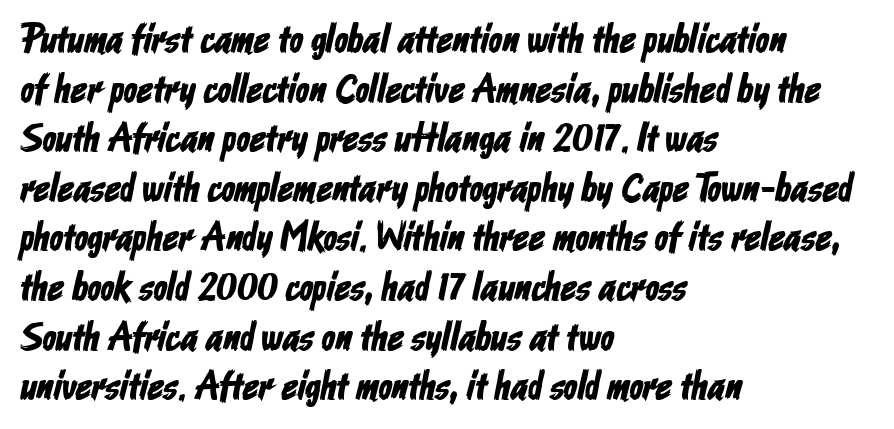
This sample is left-justified, so line endings fall wherever the words run out. The rendering uses natural spacing where letterforms have individual widths. Honestly, the letter spacing is just normal — you wouldn't notice it. No feet cap the strokes, marking this as sans-serif type. The words here are not underlined.
